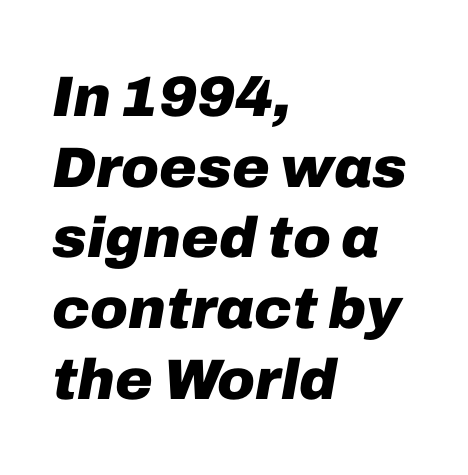
{"italic": "yes", "lean": "right", "slant_degrees": 10, "bold": "yes", "weight": "heavy", "width": "normal", "stroke_contrast": "low", "x_height": "medium", "monospaced": "no", "underline": "no", "align": "left", "line_spacing_ratio": 1.24, "letter_spacing": "normal", "letter_spacing_em": 0.0, "glyph_px": 57}
